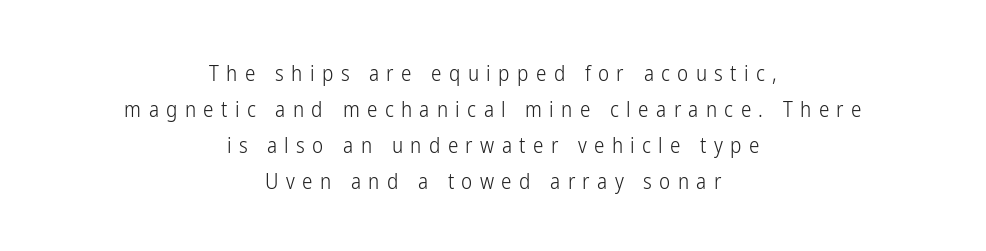
Q: Is the text bold? A: No.
Q: Is the text italic (slanted)? A: No, it is upright.
Q: Is the text underlined? A: No.
Q: How is the paragraph aligned? A: Centered.
Q: Is the spacing between letters normal or unusually wide? A: Unusually wide.
